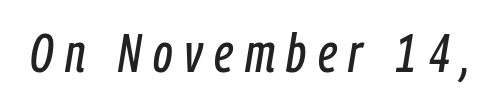
Q: Is the text italic (slanted)? A: Yes, it leans right by about 9 degrees.
Q: Is the text underlined? A: No.
Q: Is the spacing between letters normal or unusually wide? A: Unusually wide.
Q: Width (condensed, normal, or wide)? A: Condensed.
Q: Stroke contrast? A: Low.
Q: x-height? A: Medium.
Q: Monospaced? A: No.
